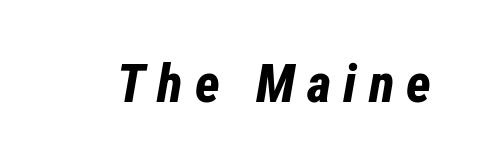
Q: Is the text bold? A: Yes.
Q: Is the text italic (slanted)? A: Yes, it leans right by about 12 degrees.
Q: Is the text underlined? A: No.
Q: Is the spacing between letters normal or unusually wide? A: Unusually wide.
Q: Width (condensed, normal, or wide)? A: Condensed.
Q: Stroke contrast? A: Low.
Q: x-height? A: Medium.
Q: Monospaced? A: No.
